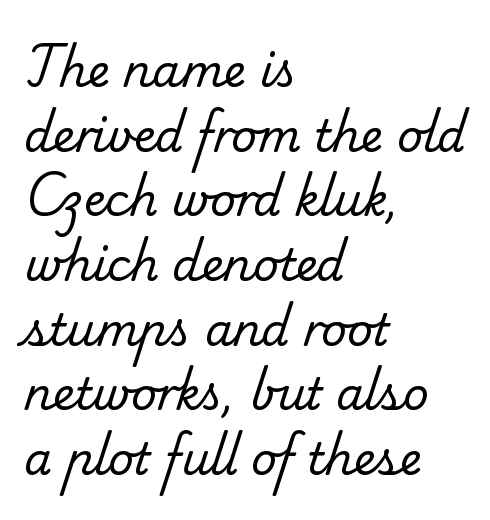
{"serif": "yes", "bold": "no", "weight": "regular", "width": "normal", "stroke_contrast": "low", "x_height": "small", "monospaced": "no", "underline": "no", "align": "left", "line_spacing": "normal", "line_spacing_ratio": 1.47, "letter_spacing": "normal", "letter_spacing_em": 0.0, "glyph_px": 44}
